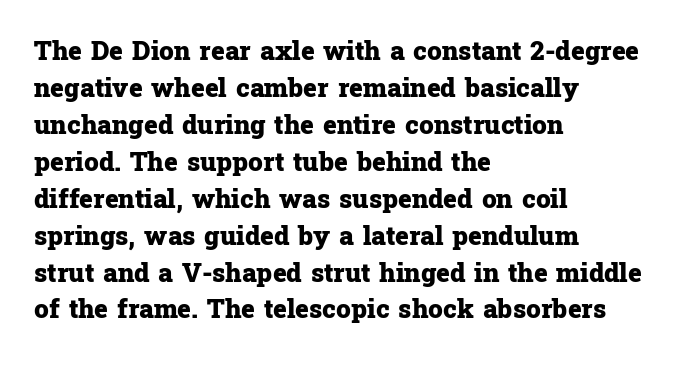
{"italic": "no", "bold": "yes", "underline": "no", "align": "left", "line_spacing": "normal", "line_spacing_ratio": 1.42, "letter_spacing": "normal", "letter_spacing_em": 0.0, "glyph_px": 26}
